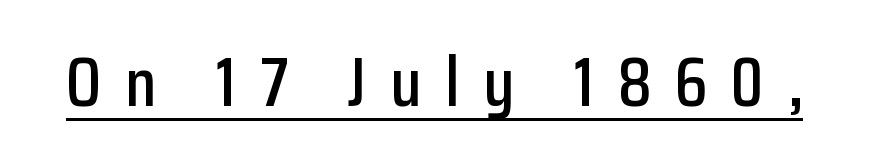
Spacing between characters has been opened up far beyond the box default. The rendering uses the underline text-decoration. Spacing verdict: proportional, widths tailored to each character. The rendering shows plain stroke endings on the letterforms — a sans-serif design. The font's upright variant was chosen for this text.
